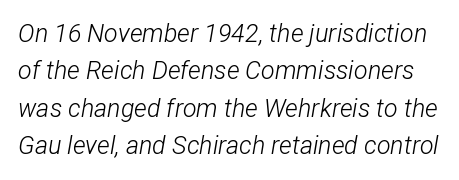
{"italic": "yes", "lean": "right", "slant_degrees": 12, "bold": "no", "underline": "no", "line_spacing": "normal", "line_spacing_ratio": 1.5, "letter_spacing": "normal", "letter_spacing_em": 0.0, "glyph_px": 25}
